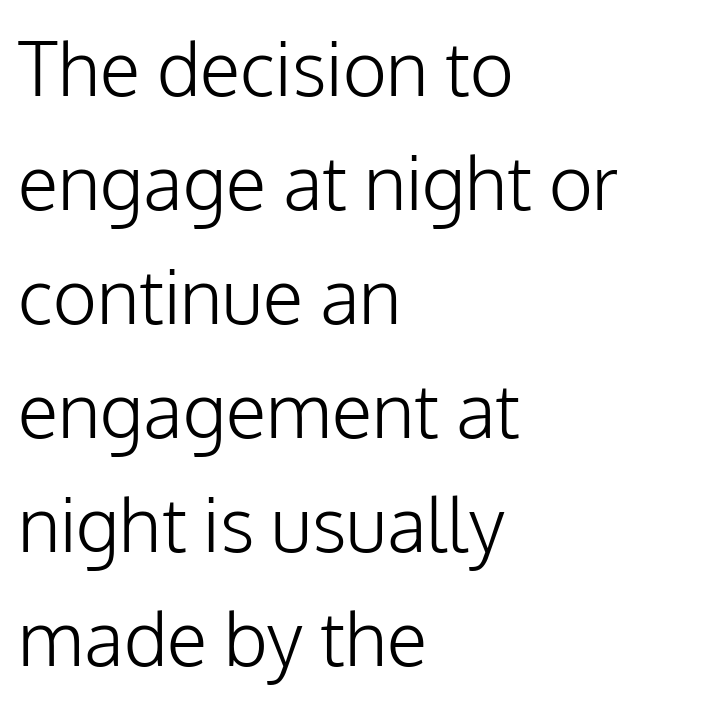
Visually the block forms a straight wall on the left and a jagged coastline on the right. Unbolded letterforms with no extra heft. The block of text has a typical density, with ordinary space between rows. The passage shown has conventional tracking throughout.
